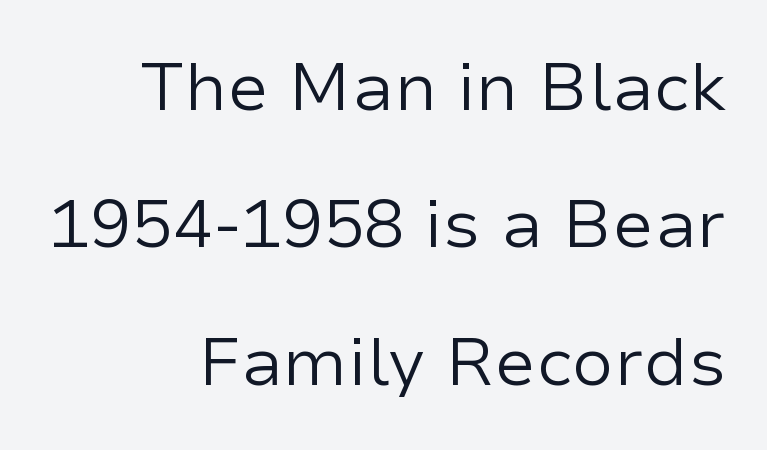
The cut favours lightness, reaching ordinary text weight at its darkest. The lines are spread far apart with generous leading. This rendering features lettering with no underline. Style check: upright.
